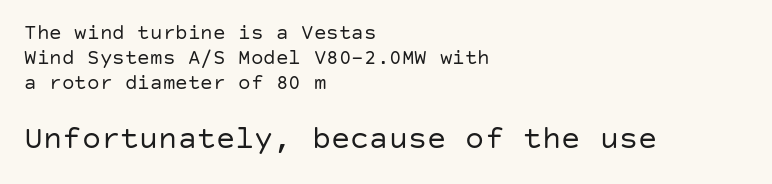
{"serif": "no", "italic": "no", "bold": "no", "weight": "regular", "width": "normal", "stroke_contrast": "low", "x_height": "large", "underline": "no", "align": "left", "line_spacing_ratio": 1.2, "letter_spacing": "normal", "letter_spacing_em": 0.0, "larger_block": "second", "size_ratio": 1.52, "glyph_px": 32}
